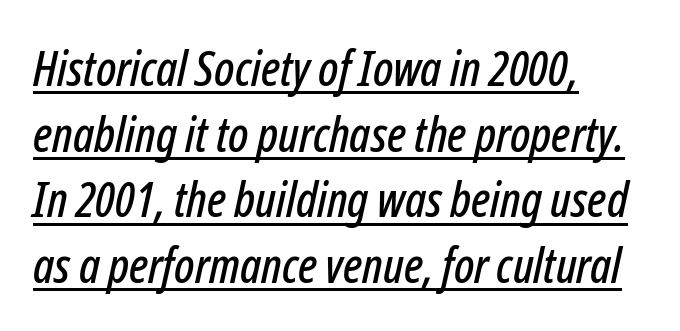
Which margin do the lines hug? The left one — the right edge is uneven. Between one letter and the next there's only the usual sliver of space. The rendering applies a slant to the glyphs. The rendering uses a moderate line-height, typical for paragraphs. Underline: present. Proportional: the letters do not fall into vertical columns.
